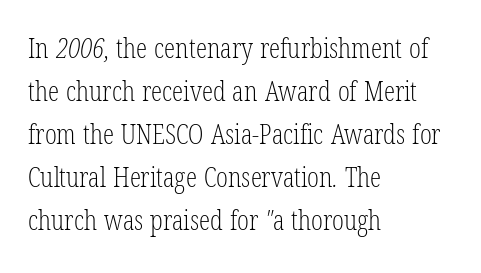
The image shows 28 px light, condensed serif type; set left-aligned, normal line spacing (1.54x), normal letter spacing, not underlined; low stroke contrast and a medium x-height.
